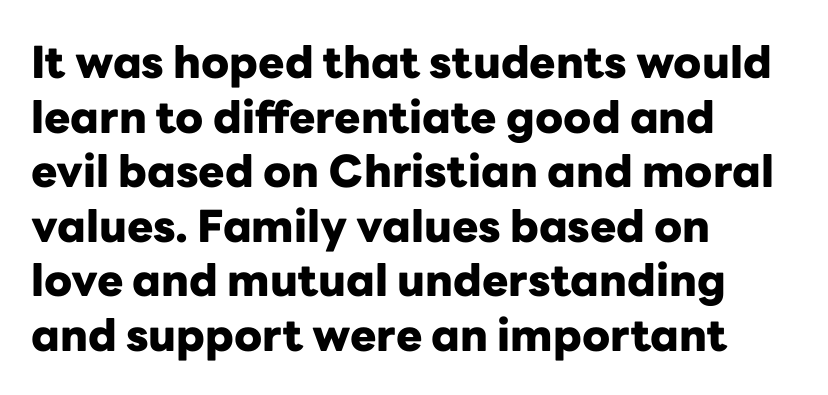
Q: Is the text bold? A: Yes.
Q: Is the text italic (slanted)? A: No, it is upright.
Q: Is the typeface a serif or a sans-serif typeface? A: Sans-serif.
Q: Is the text underlined? A: No.
Q: How is the paragraph aligned? A: Left-aligned.
Q: Is the spacing between letters normal or unusually wide? A: Normal.
Q: Width (condensed, normal, or wide)? A: Normal.
Q: Stroke contrast? A: Low.
Q: x-height? A: Medium.
Q: Monospaced? A: No.
